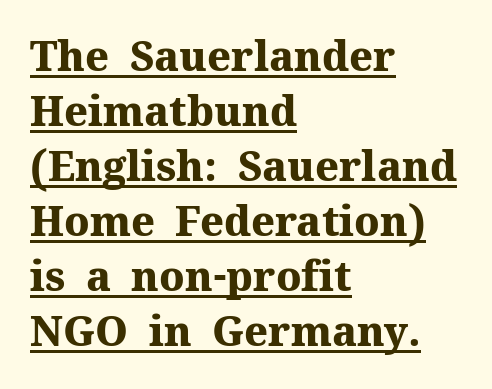
{"serif": "yes", "italic": "no", "bold": "yes", "weight": "heavy", "width": "normal", "stroke_contrast": "medium", "x_height": "medium", "monospaced": "no", "underline": "yes", "align": "left", "line_spacing": "normal", "line_spacing_ratio": 1.34, "letter_spacing": "normal", "letter_spacing_em": 0.0, "glyph_px": 41}
